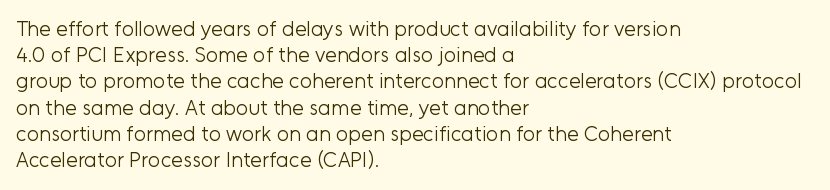
The image shows 21 px text type, upright; set left-aligned, normal line spacing (1.25x), normal letter spacing, not underlined.
